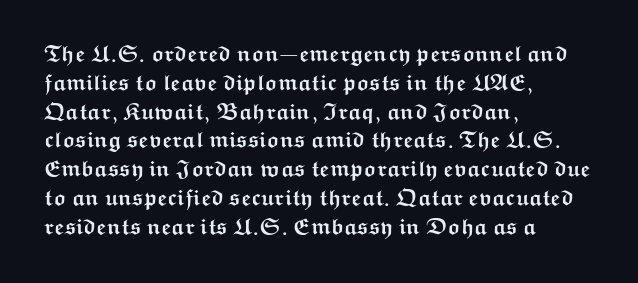
The rows are spaced the way most documents space them. Its strokes are broad and dark, the hallmark of bold type. Posture: upright roman. A bare baseline throughout the passage.
